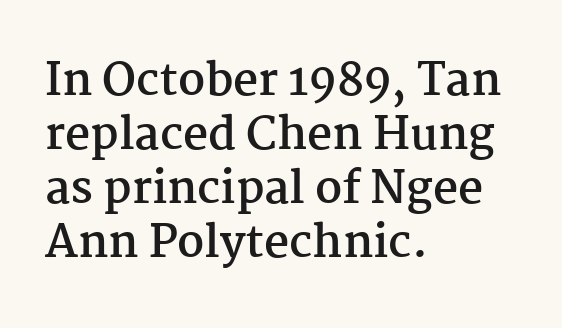
The image shows 44 px semibold serif type, upright; set left-aligned, line spacing 1.23x, normal letter spacing, not underlined; medium stroke contrast and a medium x-height.
